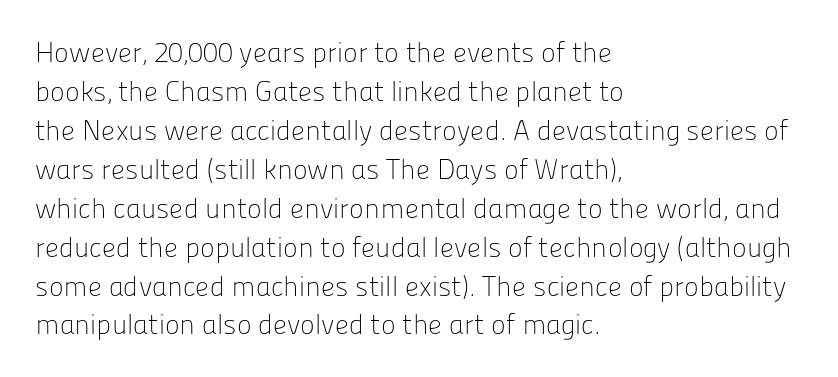
{"serif": "no", "italic": "no", "bold": "no", "weight": "light", "width": "normal", "stroke_contrast": "low", "x_height": "medium", "monospaced": "no", "underline": "no", "align": "left", "line_spacing": "normal", "line_spacing_ratio": 1.39, "letter_spacing": "normal", "letter_spacing_em": 0.0, "glyph_px": 28}
